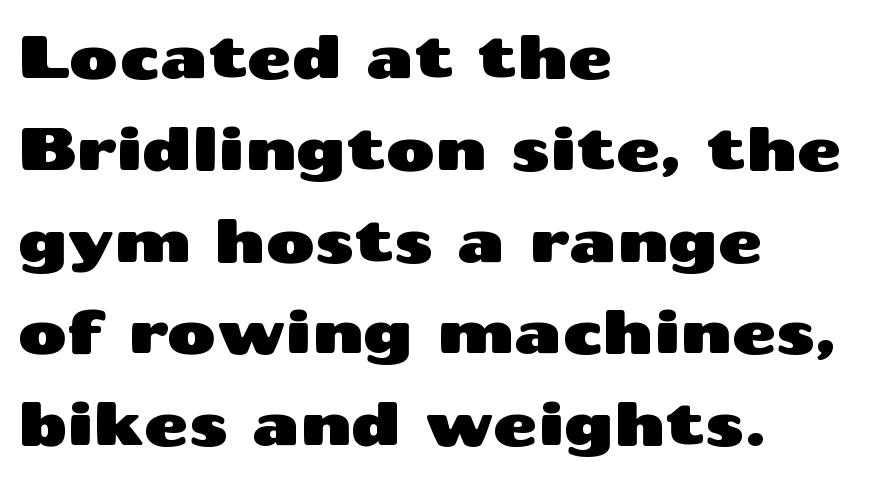
Q: Is the text italic (slanted)? A: No, it is upright.
Q: Is the typeface a serif or a sans-serif typeface? A: Sans-serif.
Q: Is the text underlined? A: No.
Q: How is the paragraph aligned? A: Left-aligned.
Q: Is the spacing between letters normal or unusually wide? A: Normal.
Q: Is the spacing between lines tight, normal or loose? A: Normal.
Q: Width (condensed, normal, or wide)? A: Wide.
Q: Stroke contrast? A: Medium.
Q: x-height? A: Medium.
Q: Monospaced? A: No.
